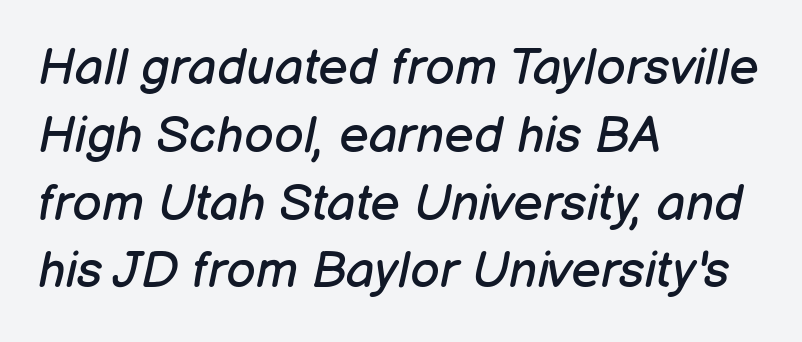
Proportional: the letters do not fall into vertical columns. The text carries the slant typical of an italic or oblique font. The space between consecutive lines is moderate. These glyphs show unthickened strokes, regular width or finer. The foot of each line stays bare and open.
